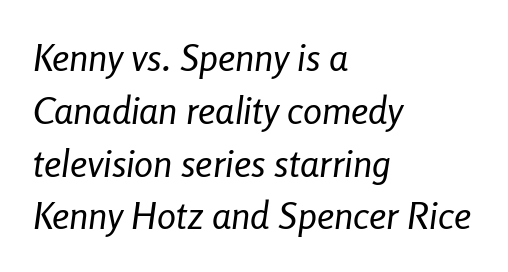
Q: Is the text bold? A: No.
Q: Is the text italic (slanted)? A: Yes, it leans right by about 8 degrees.
Q: Is the text underlined? A: No.
Q: How is the paragraph aligned? A: Left-aligned.
Q: Is the spacing between letters normal or unusually wide? A: Normal.
Q: Is the spacing between lines tight, normal or loose? A: Normal.
Q: Width (condensed, normal, or wide)? A: Condensed.
Q: Stroke contrast? A: Low.
Q: x-height? A: Medium.
Q: Monospaced? A: No.
